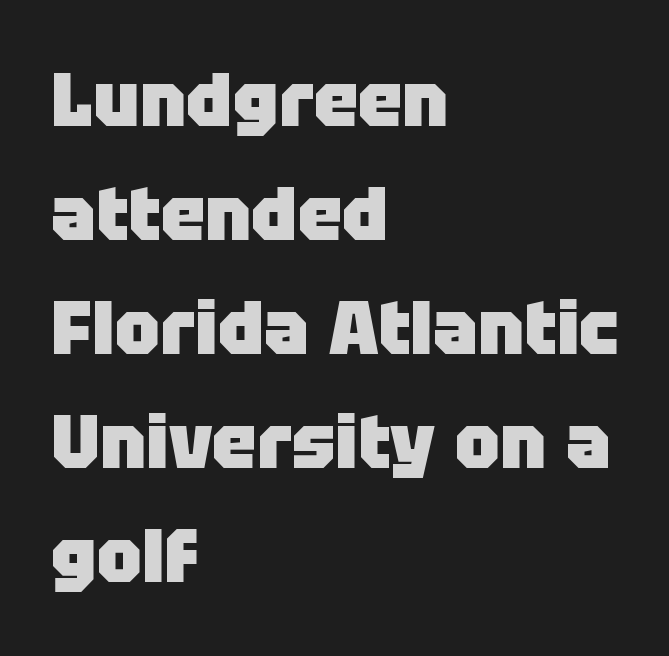
The image shows 75 px heavy sans-serif type, upright; set left-aligned, normal line spacing (1.52x), normal letter spacing, not underlined; low stroke contrast and a large x-height.
